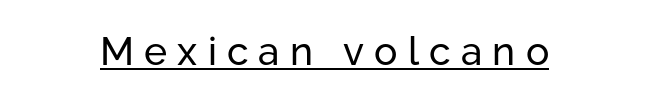
{"serif": "no", "italic": "no", "bold": "no", "weight": "regular", "width": "normal", "stroke_contrast": "low", "x_height": "medium", "monospaced": "no", "underline": "yes", "letter_spacing": "wide", "letter_spacing_em": 0.26, "glyph_px": 39}
